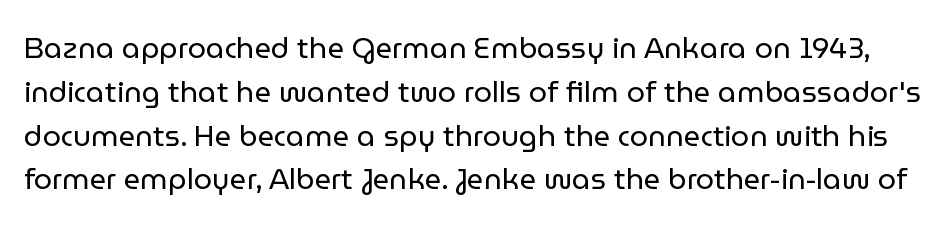
Q: Is the text bold? A: No.
Q: Is the text italic (slanted)? A: No, it is upright.
Q: Is the typeface a serif or a sans-serif typeface? A: Sans-serif.
Q: Is the text underlined? A: No.
Q: Is the spacing between letters normal or unusually wide? A: Normal.
Q: Is the spacing between lines tight, normal or loose? A: Normal.
Q: Width (condensed, normal, or wide)? A: Normal.
Q: Stroke contrast? A: Low.
Q: x-height? A: Medium.
Q: Monospaced? A: No.
